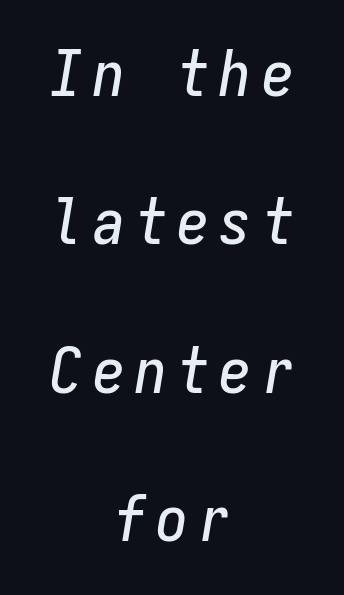
Q: Is the text italic (slanted)? A: Yes, it leans right by about 9 degrees.
Q: Is the text underlined? A: No.
Q: How is the paragraph aligned? A: Centered.
Q: Is the spacing between lines tight, normal or loose? A: Loose.
Q: Width (condensed, normal, or wide)? A: Condensed.
Q: Stroke contrast? A: Low.
Q: x-height? A: Medium.
Q: Monospaced? A: Yes.
